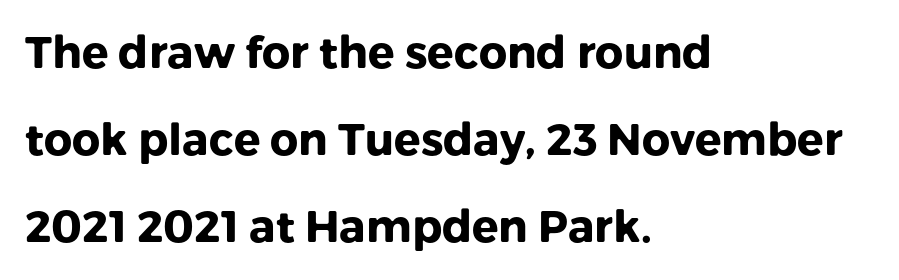
{"serif": "no", "italic": "no", "bold": "yes", "weight": "heavy", "width": "normal", "stroke_contrast": "low", "x_height": "medium", "monospaced": "no", "underline": "no", "align": "left", "line_spacing": "loose", "line_spacing_ratio": 1.98, "letter_spacing": "normal", "letter_spacing_em": 0.0, "glyph_px": 44}
